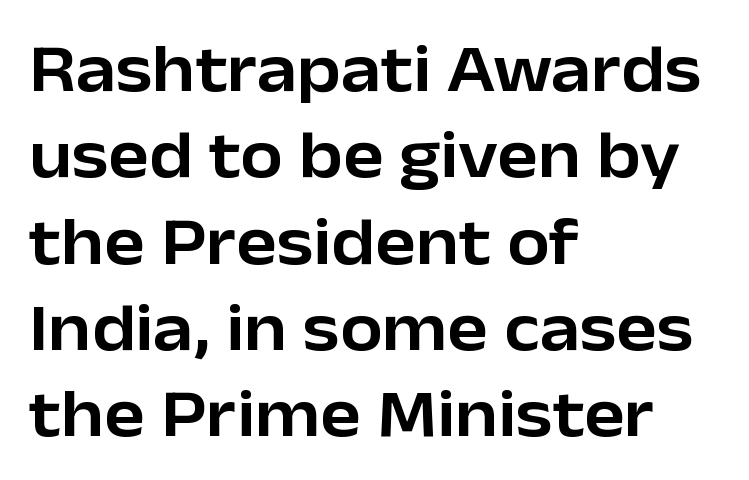
The image shows 68 px sans-serif type, upright; set left-aligned, normal line spacing (1.27x), normal letter spacing, not underlined; low stroke contrast and a medium x-height.
